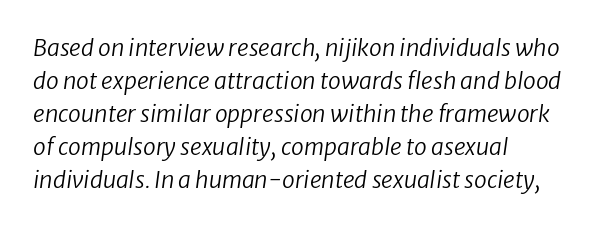
Q: Is the text bold? A: No.
Q: Is the text italic (slanted)? A: Yes, it leans right by about 8 degrees.
Q: Is the text underlined? A: No.
Q: How is the paragraph aligned? A: Left-aligned.
Q: Is the spacing between letters normal or unusually wide? A: Normal.
Q: Is the spacing between lines tight, normal or loose? A: Normal.
